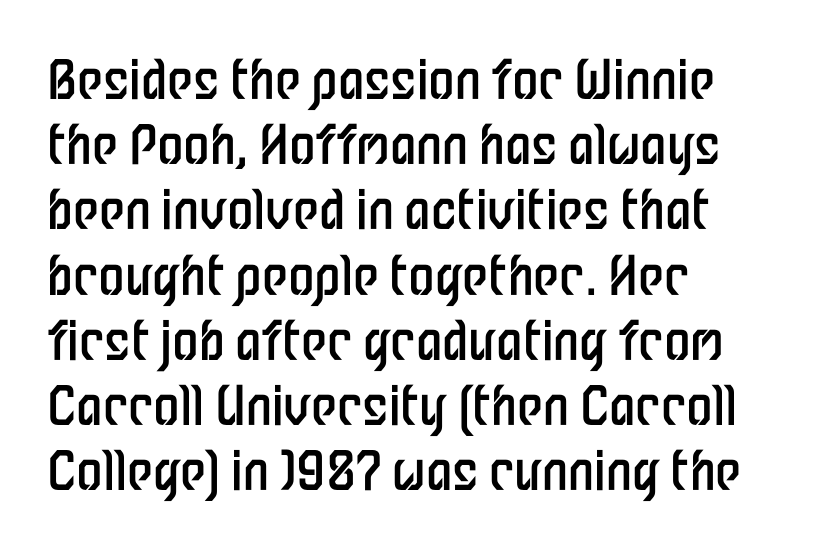
Where is the straight margin? On the left. Note the varied advance widths — an 'i' is clearly narrower than an 'm'. Students, note that the glyphs here touch the page at normal intervals. Weight: in the light-to-regular range.
